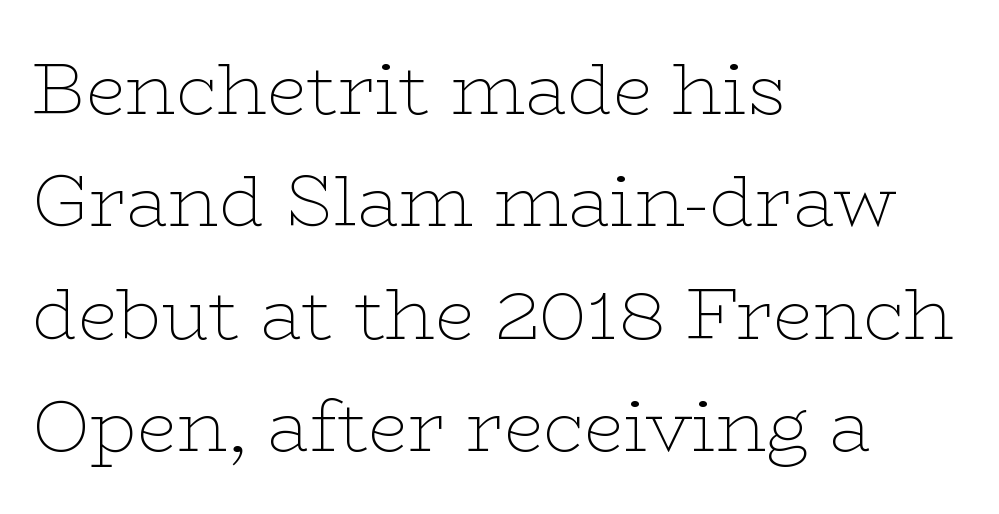
The image shows 72 px thin, wide serif type, upright; set left-aligned, normal line spacing (1.56x), normal letter spacing, not underlined; low stroke contrast and a medium x-height.
